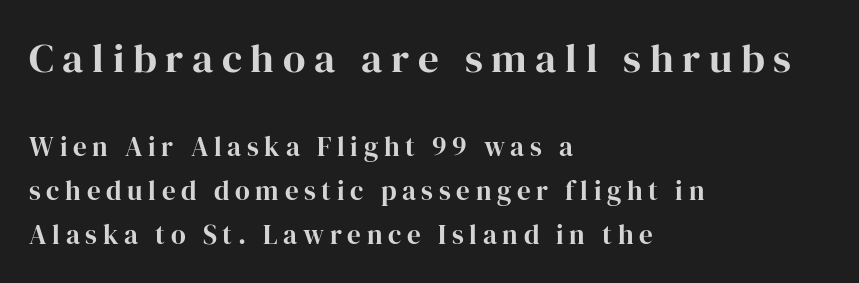
The passage shown is typed in a proportional face where columns would drift. Heavy, bold letterforms. Check the space under the baseline: it is left empty. Little horizontal feet cap the strokes, marking this as serif type. The upper block of text is set noticeably larger than the block beneath it. In terms of letterspacing, this is a distinctly airy, spread setting.
